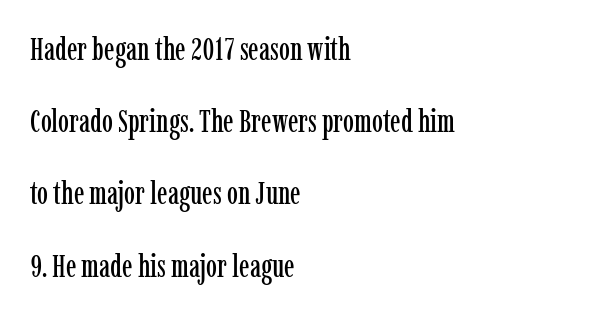
Q: Is the text italic (slanted)? A: No, it is upright.
Q: Is the typeface a serif or a sans-serif typeface? A: Serif.
Q: Is the text underlined? A: No.
Q: How is the paragraph aligned? A: Left-aligned.
Q: Is the spacing between letters normal or unusually wide? A: Normal.
Q: Is the spacing between lines tight, normal or loose? A: Loose.
Q: Width (condensed, normal, or wide)? A: Condensed.
Q: Stroke contrast? A: Low.
Q: x-height? A: Medium.
Q: Monospaced? A: No.
